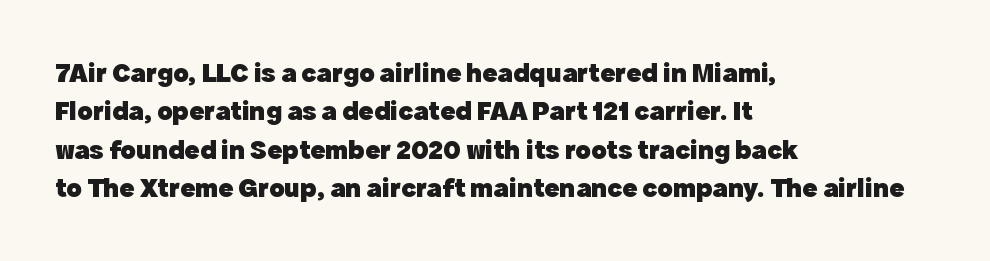
The image shows 28 px heavy sans-serif type, upright; set left-aligned, normal line spacing (1.37x), normal letter spacing, not underlined; a medium x-height.
